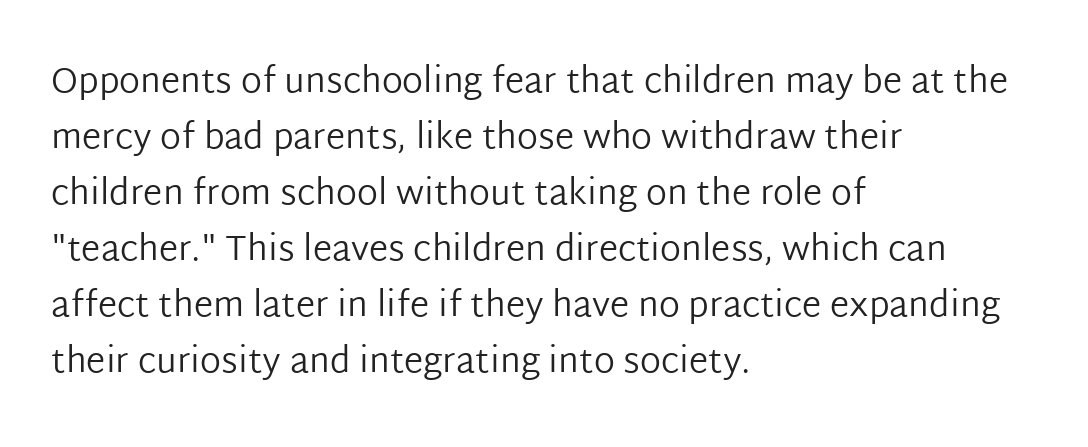
{"serif": "no", "italic": "no", "bold": "no", "weight": "regular", "width": "normal", "stroke_contrast": "low", "x_height": "medium", "monospaced": "no", "underline": "no", "align": "left", "line_spacing": "normal", "line_spacing_ratio": 1.6, "letter_spacing": "normal", "letter_spacing_em": 0.0, "glyph_px": 35}
